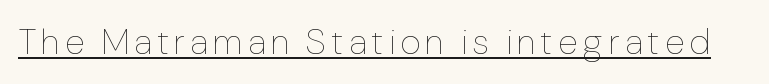
{"italic": "no", "bold": "no", "weight": "thin", "width": "normal", "stroke_contrast": "low", "x_height": "medium", "monospaced": "no", "underline": "yes", "glyph_px": 36}
